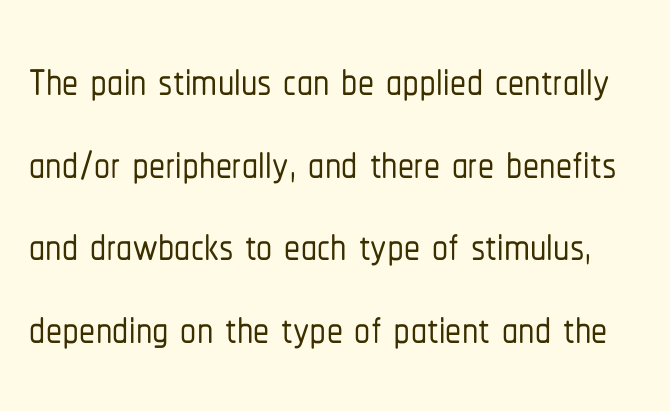
Q: Is the text italic (slanted)? A: No, it is upright.
Q: Is the typeface a serif or a sans-serif typeface? A: Sans-serif.
Q: Is the text underlined? A: No.
Q: Is the spacing between letters normal or unusually wide? A: Normal.
Q: Is the spacing between lines tight, normal or loose? A: Normal.
Q: Width (condensed, normal, or wide)? A: Condensed.
Q: Stroke contrast? A: Low.
Q: x-height? A: Medium.
Q: Monospaced? A: No.
